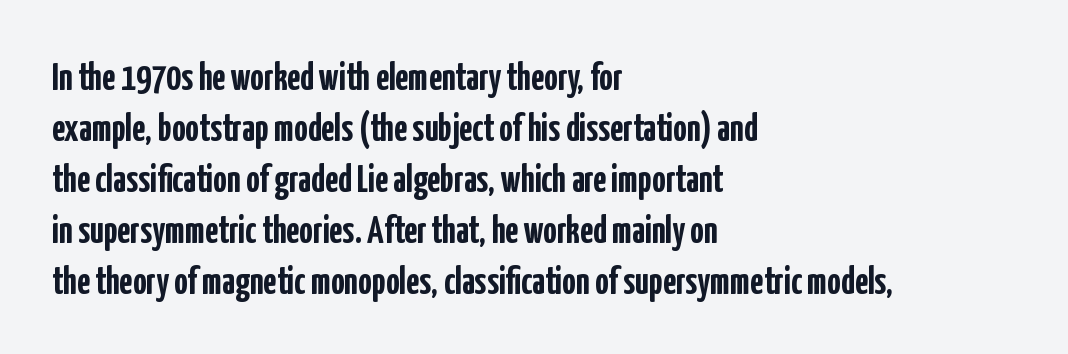
Q: Is the text bold? A: Yes.
Q: Is the text italic (slanted)? A: No, it is upright.
Q: Is the typeface a serif or a sans-serif typeface? A: Sans-serif.
Q: Is the text underlined? A: No.
Q: How is the paragraph aligned? A: Left-aligned.
Q: Is the spacing between letters normal or unusually wide? A: Normal.
Q: Is the spacing between lines tight, normal or loose? A: Normal.
Q: Width (condensed, normal, or wide)? A: Condensed.
Q: Stroke contrast? A: Low.
Q: x-height? A: Medium.
Q: Monospaced? A: No.
